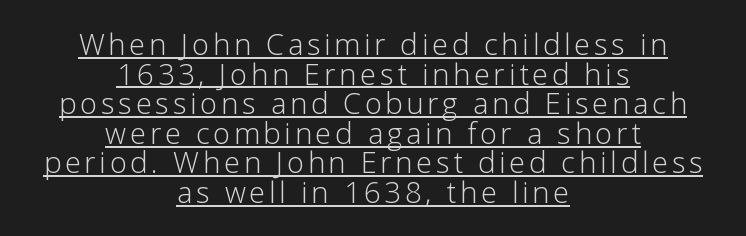
The image shows 29 px light sans-serif type, upright; set centered, tight line spacing (1.02x), underlined; low stroke contrast and a medium x-height.
